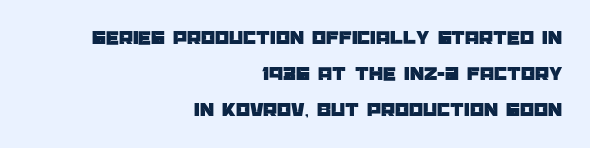
Caption: multi-line text, flush right, ragged left. The letterforms sit shoulder to shoulder at normal distance. The area under the type is left untouched. Italic? Not at all — the glyphs are vertical.
